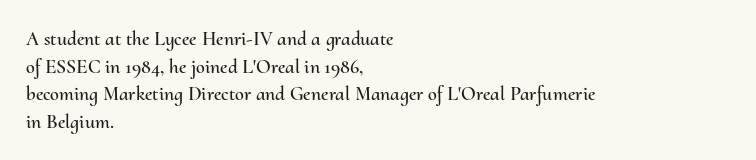
The block of text has a typical density, with ordinary space between rows. The letters stand straight up with perfectly vertical stems. Line starts are locked; line ends wander. Between one letter and the next there's only the usual sliver of space. Type without underlining.
